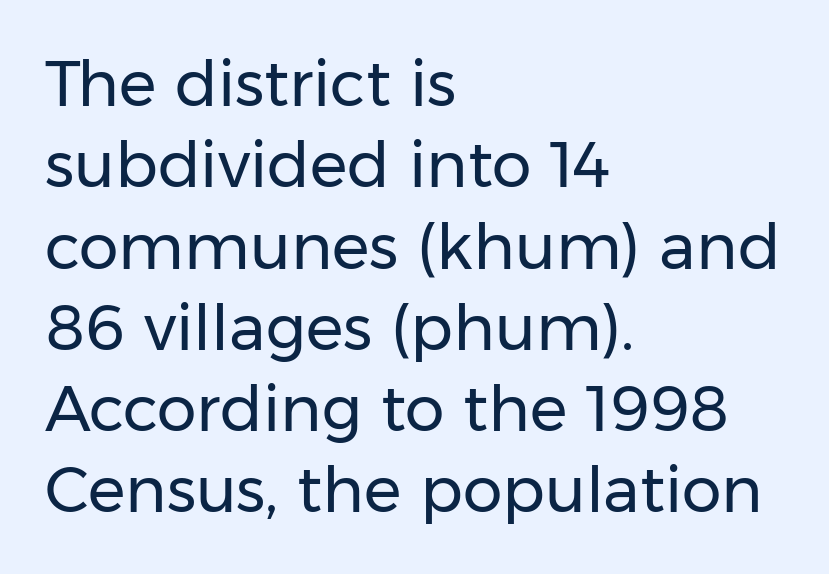
Nobody touched the tracking dial on this one. A typesetter would label this face a sans. The gap between lines stays unmarked. Here the designer chose a conventional face with non-uniform glyph widths.
